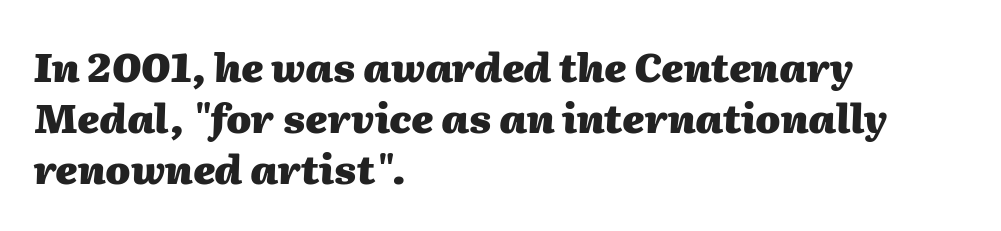
Note the varied advance widths — an 'i' is clearly narrower than an 'm'. Is the letter spacing exaggerated? No — it looks like the ordinary default. Notice how the passage keeps a crisp vertical edge on the left only. Regarding leading, the lines here are spaced in the standard way. The letters are slanted; this is an italic face. A dark, heavy texture on the line: the type is bold.
